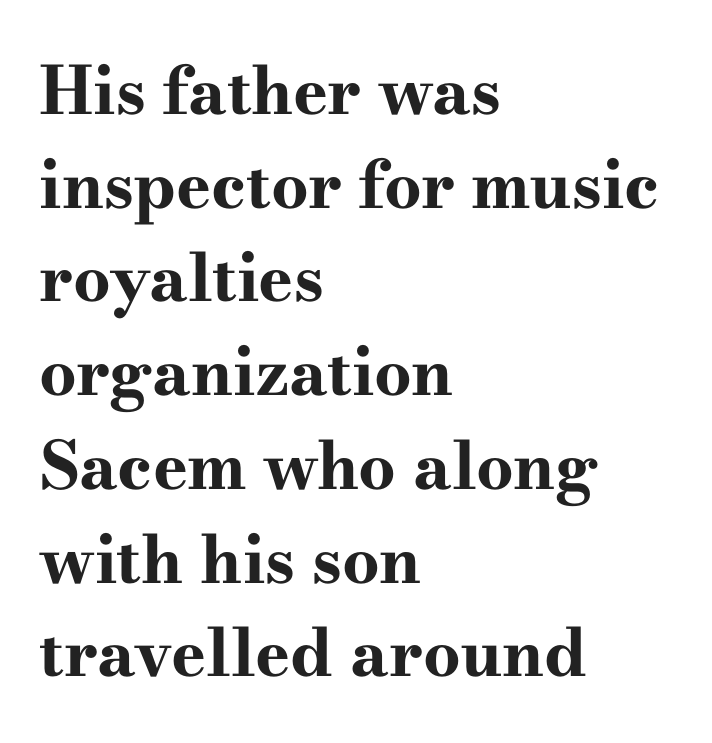
The image shows 66 px bold, wide serif type, upright; set left-aligned, normal line spacing (1.42x), normal letter spacing, not underlined; high stroke contrast and a small x-height.
